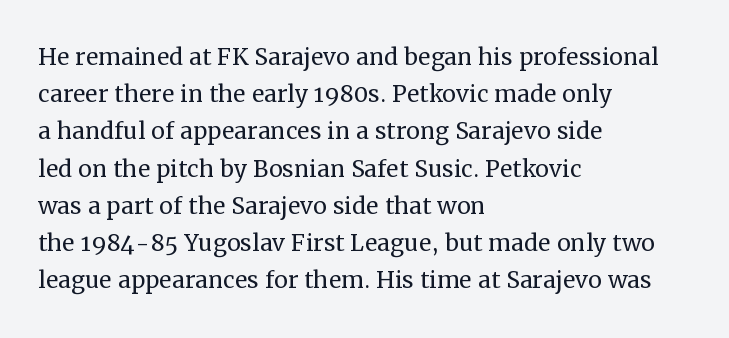
Q: Is the text bold? A: No.
Q: Is the text italic (slanted)? A: No, it is upright.
Q: Is the typeface a serif or a sans-serif typeface? A: Serif.
Q: Is the text underlined? A: No.
Q: How is the paragraph aligned? A: Left-aligned.
Q: Is the spacing between letters normal or unusually wide? A: Normal.
Q: Width (condensed, normal, or wide)? A: Normal.
Q: Stroke contrast? A: Medium.
Q: x-height? A: Medium.
Q: Monospaced? A: No.
